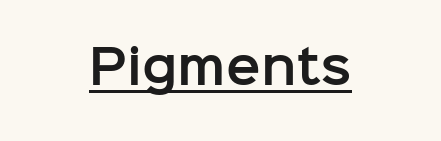
Q: Is the text italic (slanted)? A: No, it is upright.
Q: Is the typeface a serif or a sans-serif typeface? A: Sans-serif.
Q: Is the text underlined? A: Yes.
Q: Is the spacing between letters normal or unusually wide? A: Normal.
Q: Width (condensed, normal, or wide)? A: Normal.
Q: Stroke contrast? A: Low.
Q: x-height? A: Medium.
Q: Monospaced? A: No.
